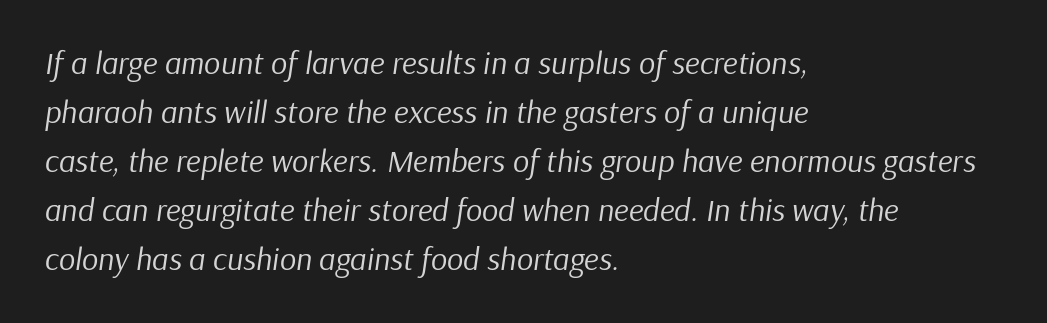
Q: Is the text bold? A: No.
Q: Is the text italic (slanted)? A: Yes, it leans right by about 9 degrees.
Q: Is the text underlined? A: No.
Q: How is the paragraph aligned? A: Left-aligned.
Q: Is the spacing between letters normal or unusually wide? A: Normal.
Q: Is the spacing between lines tight, normal or loose? A: Normal.
Q: Width (condensed, normal, or wide)? A: Normal.
Q: Stroke contrast? A: Low.
Q: x-height? A: Medium.
Q: Monospaced? A: No.
